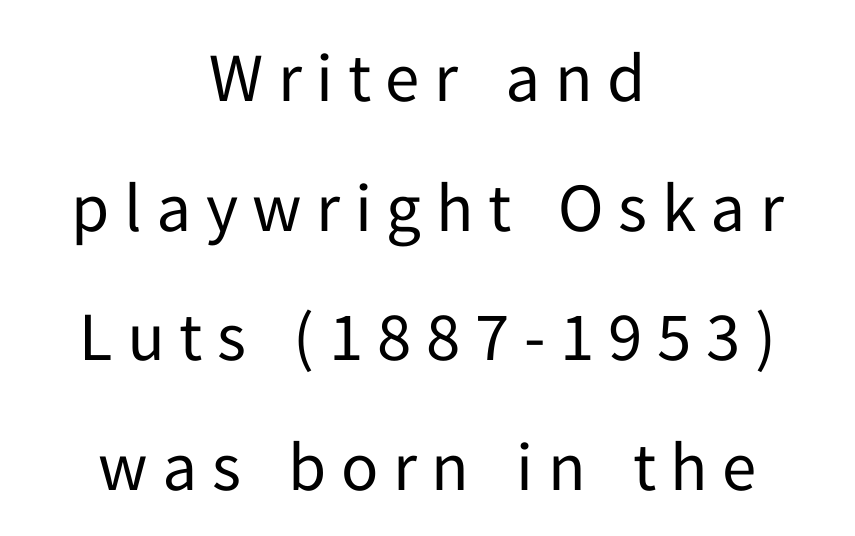
{"serif": "no", "italic": "no", "bold": "no", "weight": "regular", "width": "normal", "stroke_contrast": "low", "x_height": "medium", "monospaced": "no", "underline": "no", "align": "center", "line_spacing_ratio": 1.88, "letter_spacing": "wide", "letter_spacing_em": 0.21, "glyph_px": 69}
